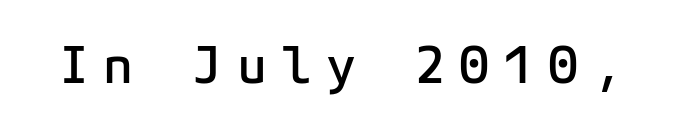
{"serif": "no", "italic": "no", "bold": "semi", "weight": "semibold", "width": "normal", "stroke_contrast": "low", "x_height": "medium", "underline": "no", "letter_spacing": "wide", "letter_spacing_em": 0.29, "glyph_px": 50}
